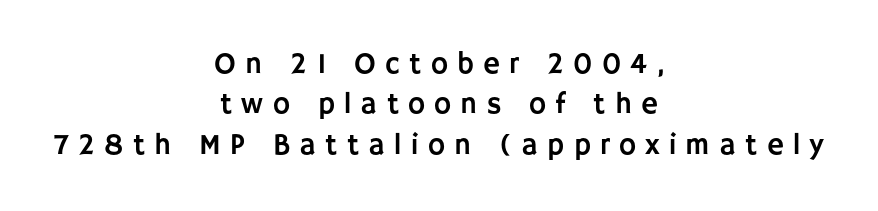
{"serif": "no", "italic": "no", "width": "normal", "stroke_contrast": "low", "x_height": "large", "monospaced": "no", "underline": "no", "align": "center", "line_spacing": "normal", "line_spacing_ratio": 1.39, "letter_spacing": "wide", "letter_spacing_em": 0.32, "glyph_px": 29}
